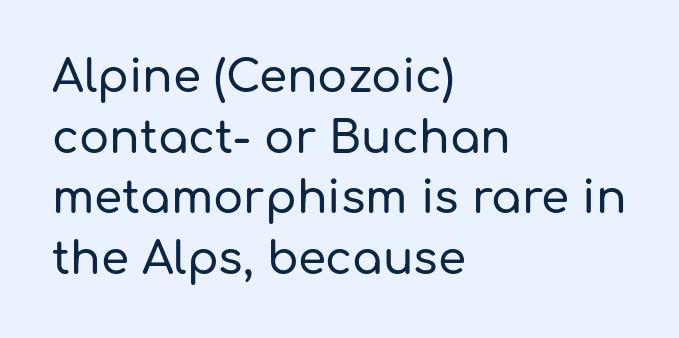
Q: Is the text italic (slanted)? A: No, it is upright.
Q: Is the typeface a serif or a sans-serif typeface? A: Sans-serif.
Q: Is the text underlined? A: No.
Q: How is the paragraph aligned? A: Left-aligned.
Q: Is the spacing between letters normal or unusually wide? A: Normal.
Q: Is the spacing between lines tight, normal or loose? A: Normal.
Q: Width (condensed, normal, or wide)? A: Normal.
Q: Stroke contrast? A: Low.
Q: x-height? A: Medium.
Q: Monospaced? A: No.
